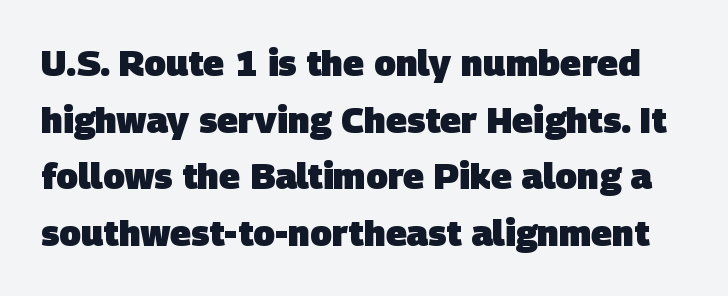
{"serif": "no", "bold": "yes", "weight": "heavy", "width": "normal", "stroke_contrast": "low", "x_height": "large", "monospaced": "no", "underline": "no", "line_spacing": "normal", "line_spacing_ratio": 1.57, "letter_spacing": "normal", "letter_spacing_em": 0.0, "glyph_px": 36}
